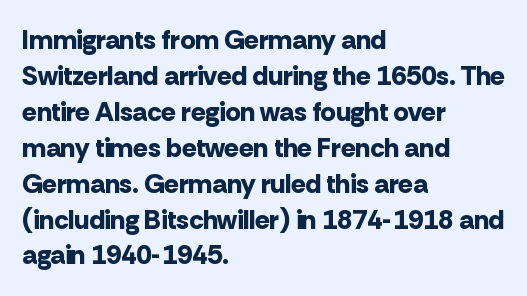
The image shows 27 px bold type, upright; set left-aligned, normal line spacing (1.33x), normal letter spacing, not underlined.
